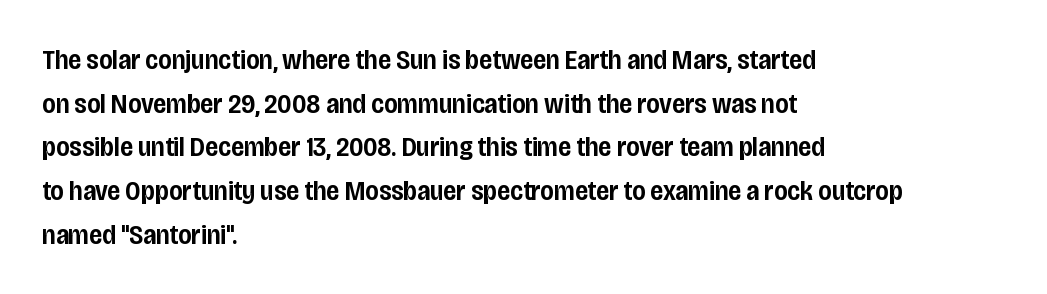
{"serif": "no", "italic": "no", "bold": "semi", "weight": "semibold", "width": "condensed", "stroke_contrast": "low", "x_height": "large", "monospaced": "no", "underline": "no", "align": "left", "line_spacing": "normal", "line_spacing_ratio": 1.56, "letter_spacing": "normal", "letter_spacing_em": 0.0, "glyph_px": 28}
